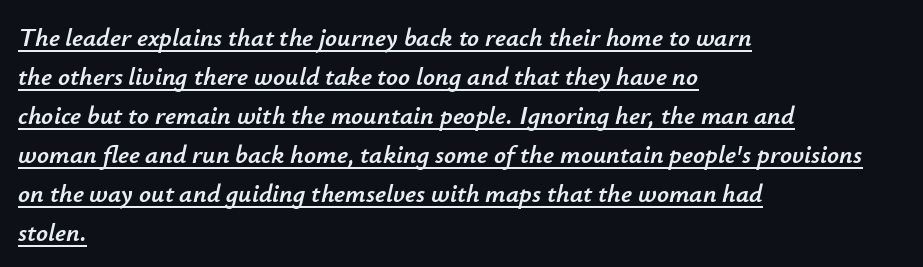
The image shows 26 px text type, italic (leaning right); set left-aligned, normal line spacing (1.5x), normal letter spacing, underlined.
